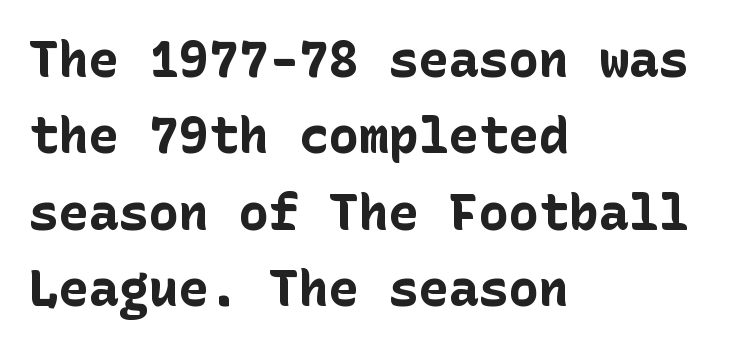
Baseline-to-baseline distance is the conventional proportion of letter height. Clear beneath every line of the passage. The lettering holds an erect, upright posture throughout. Nothing unusual about the tracking: characters are spaced as the font intends.
